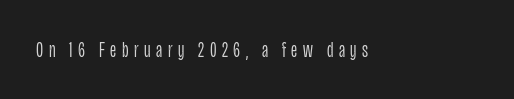
The image shows 22 px text type, upright; set unusually wide letter spacing (+0.25 em), not underlined.
